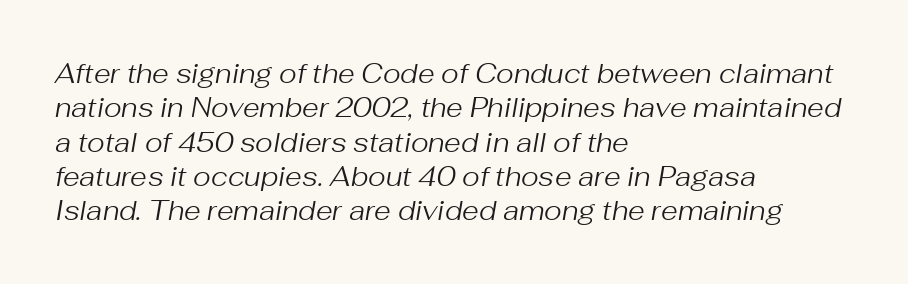
{"italic": "yes", "lean": "right", "slant_degrees": 10, "bold": "no", "underline": "no", "align": "left", "line_spacing": "normal", "line_spacing_ratio": 1.27, "letter_spacing": "normal", "letter_spacing_em": 0.0, "glyph_px": 27}
